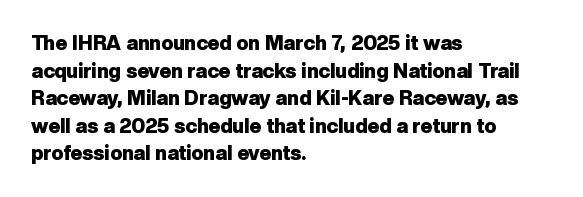
Q: Is the text bold? A: Yes.
Q: Is the text italic (slanted)? A: No, it is upright.
Q: Is the text underlined? A: No.
Q: How is the paragraph aligned? A: Left-aligned.
Q: Is the spacing between letters normal or unusually wide? A: Normal.
Q: Is the spacing between lines tight, normal or loose? A: Normal.
